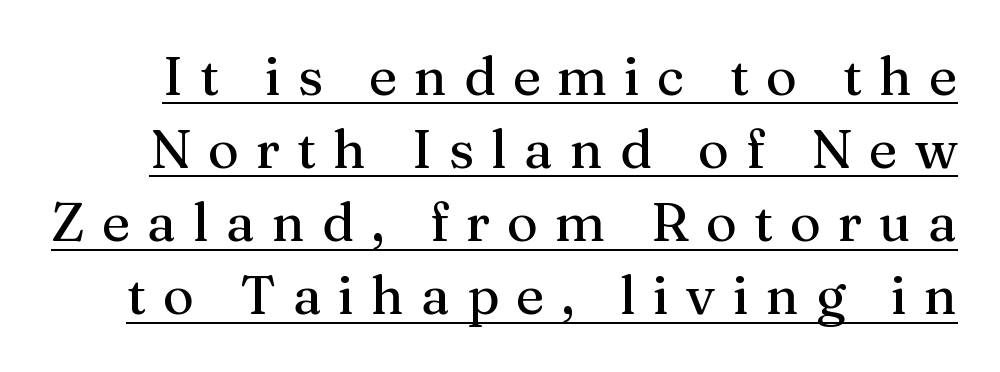
Q: Is the text italic (slanted)? A: No, it is upright.
Q: Is the typeface a serif or a sans-serif typeface? A: Serif.
Q: Is the text underlined? A: Yes.
Q: Is the spacing between letters normal or unusually wide? A: Unusually wide.
Q: Is the spacing between lines tight, normal or loose? A: Normal.
Q: Width (condensed, normal, or wide)? A: Normal.
Q: Stroke contrast? A: Medium.
Q: x-height? A: Medium.
Q: Monospaced? A: No.
